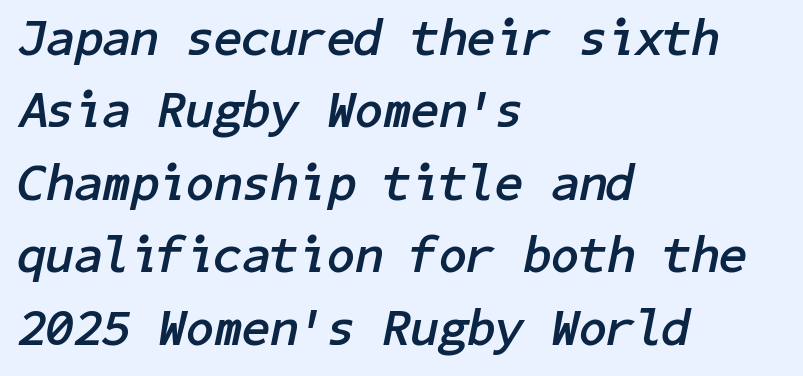
{"italic": "yes", "lean": "right", "slant_degrees": 11, "bold": "yes", "weight": "semibold", "width": "normal", "stroke_contrast": "low", "x_height": "medium", "underline": "no", "align": "left", "line_spacing": "normal", "line_spacing_ratio": 1.42, "letter_spacing": "normal", "letter_spacing_em": 0.0, "glyph_px": 51}
